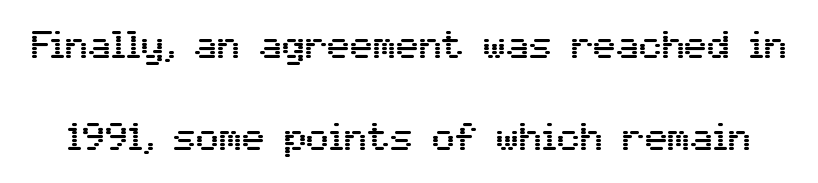
Posture: straight, roman, zero tilt. Nothing sits at the stroke ends, so this counts as sans-serif. The specimen omits any rule beneath the text block's lines. These lines are rendered in a variable-pitch font.
